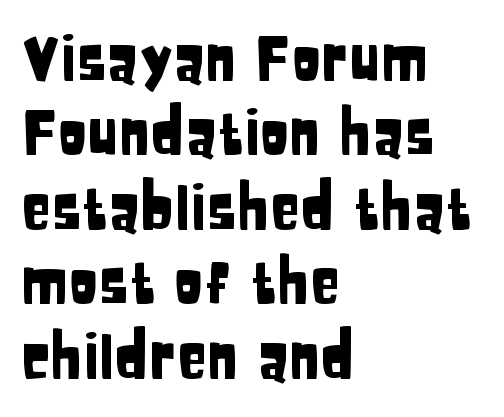
The image shows 61 px condensed sans-serif type, upright; set left-aligned, line spacing 1.22x, normal letter spacing, not underlined; low stroke contrast and a large x-height.
